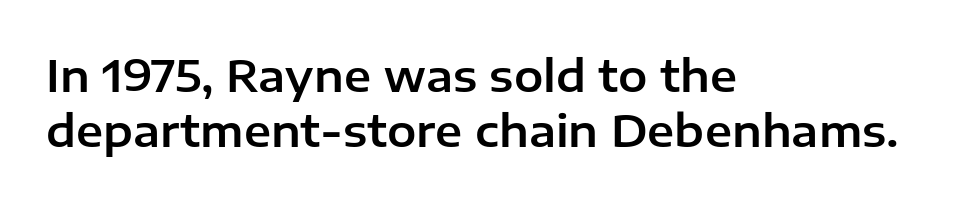
Note: no serifs on the glyphs. How are the letters spaced? Ordinarily, with no added tracking. Every stem runs plumb, perpendicular to the baseline. Teacher's note: observe the even left margin — that is flush-left alignment. The specimen omits any rule beneath the text block's lines. Here the designer chose a conventional face with non-uniform glyph widths.
